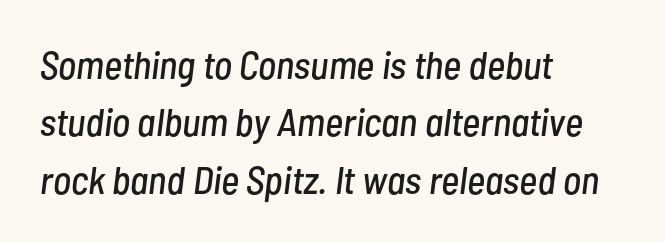
The baseline area is clear. Slanted lettering throughout. Does the leading feel generous? No, just average. The passage shown has conventional tracking throughout. The letters advance in unequal steps, a hallmark of proportional type.
